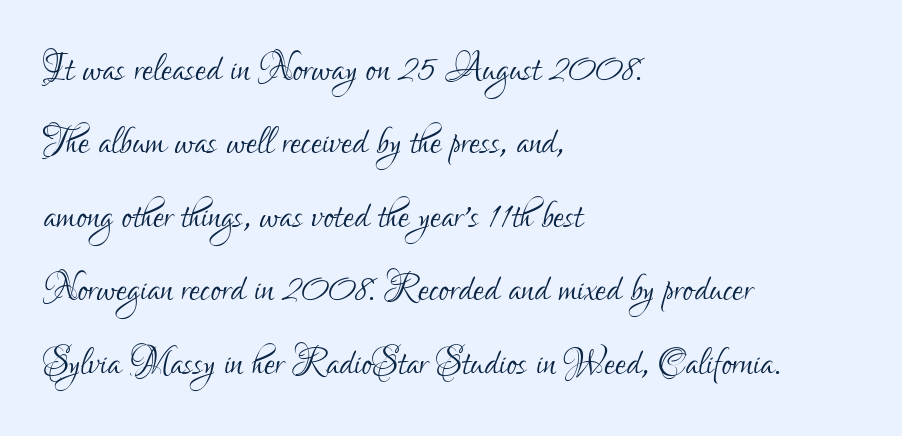
The image shows 49 px light, condensed sans-serif type; set left-aligned, normal line spacing (1.5x), normal letter spacing, not underlined; low stroke contrast and a small x-height.
